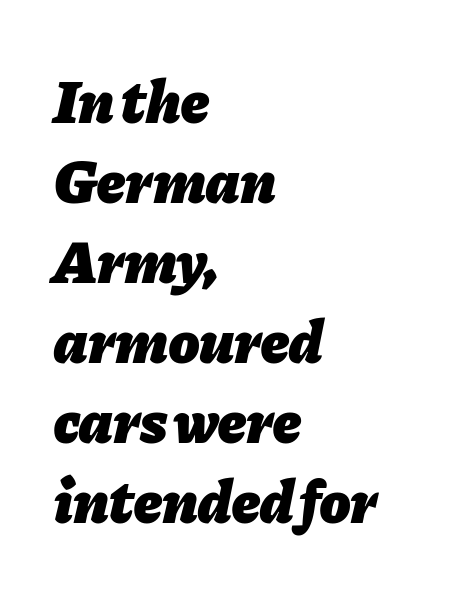
The rows are spaced the way most documents space them. The glyphs are unaccompanied by any horizontal stroke below them. Nobody touched the tracking dial on this one. The rendering uses natural spacing where letterforms have individual widths. Yep, that's italic — everything's leaning. The font is running at its bold setting.
